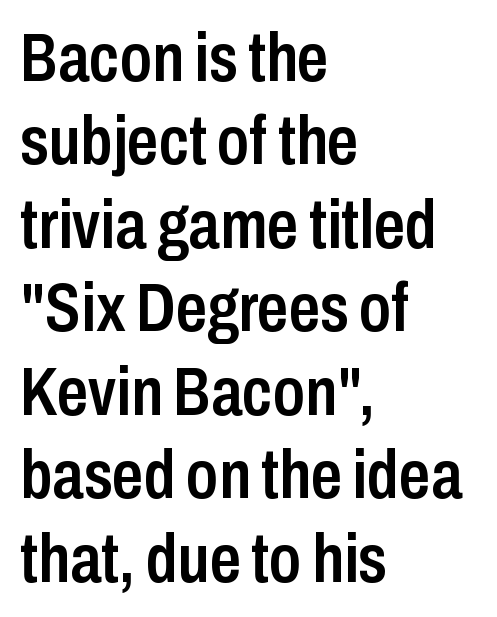
The image shows 69 px semibold, condensed sans-serif type, upright; set left-aligned, line spacing 1.21x, normal letter spacing, not underlined; low stroke contrast and a medium x-height.
